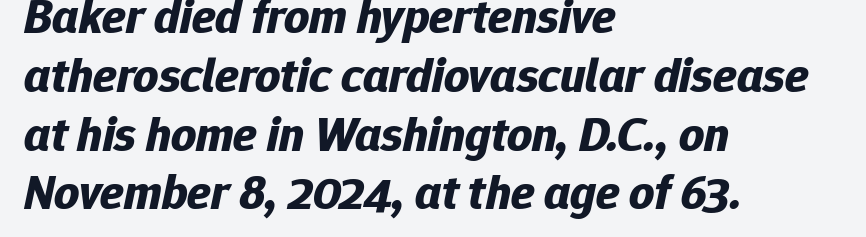
The image shows 49 px bold type, italic (leaning right); set left-aligned, line spacing 1.2x, normal letter spacing, not underlined; low stroke contrast and a medium x-height.
